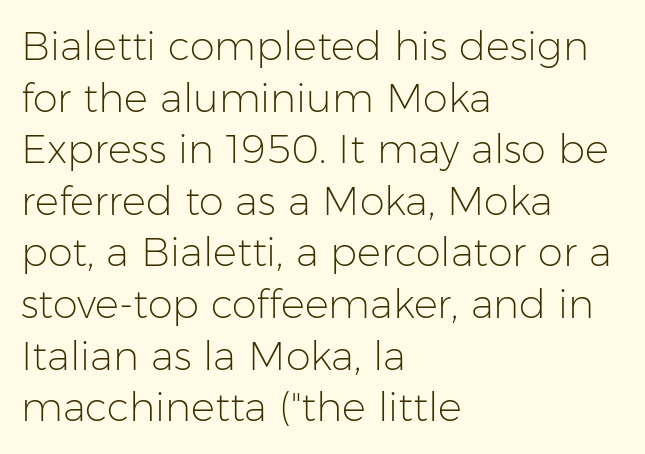
The image shows 40 px light sans-serif type, upright; set left-aligned, normal line spacing (1.29x), normal letter spacing, not underlined; low stroke contrast and a medium x-height.
